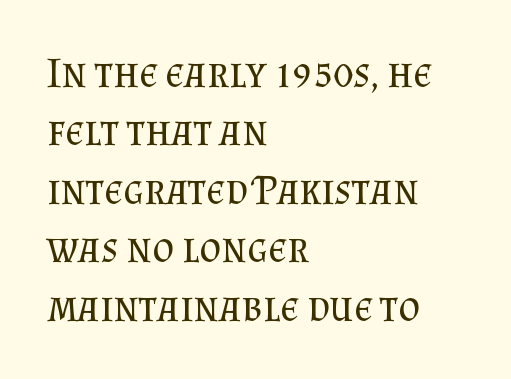
{"serif": "yes", "italic": "no", "bold": "no", "weight": "regular", "width": "normal", "stroke_contrast": "medium", "x_height": "small", "monospaced": "no", "underline": "no", "align": "left", "line_spacing": "normal", "line_spacing_ratio": 1.39, "letter_spacing": "normal", "letter_spacing_em": 0.0, "glyph_px": 42}
